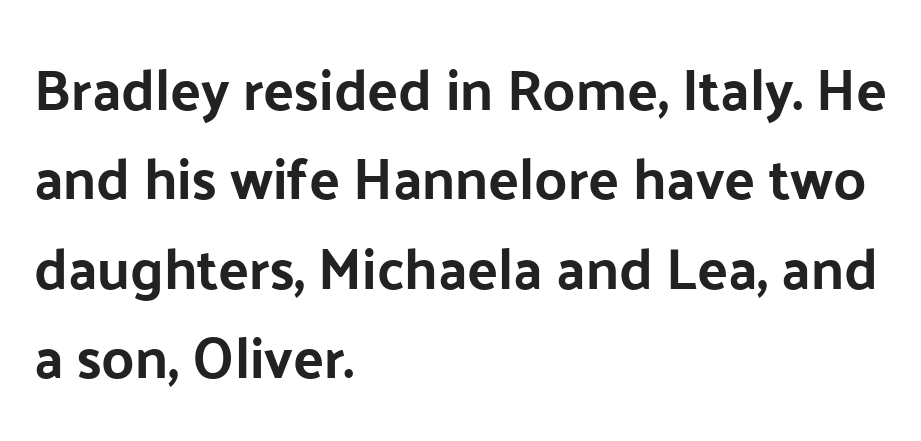
Anything drawn beneath the words? Only blank space. These lines are rendered in a variable-pitch font. You can tell from the bare stems that sans-serif type was used. If you drew a line through each stem, it would be perfectly vertical.
